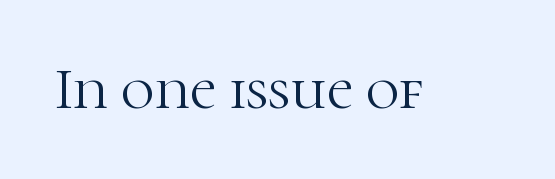
The image shows 58 px light serif type, upright; set normal letter spacing, not underlined; high stroke contrast and a medium x-height.
